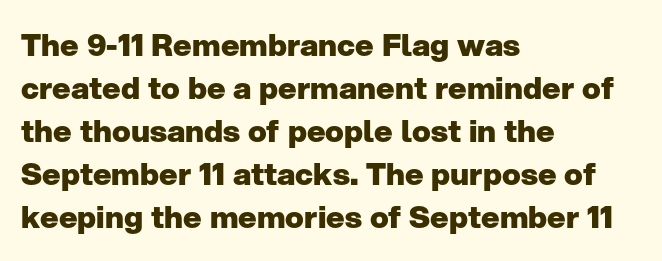
{"serif": "no", "italic": "no", "bold": "yes", "weight": "heavy", "width": "normal", "stroke_contrast": "low", "x_height": "medium", "monospaced": "no", "underline": "no", "align": "left", "line_spacing": "normal", "line_spacing_ratio": 1.39, "letter_spacing": "normal", "letter_spacing_em": 0.0, "glyph_px": 31}
